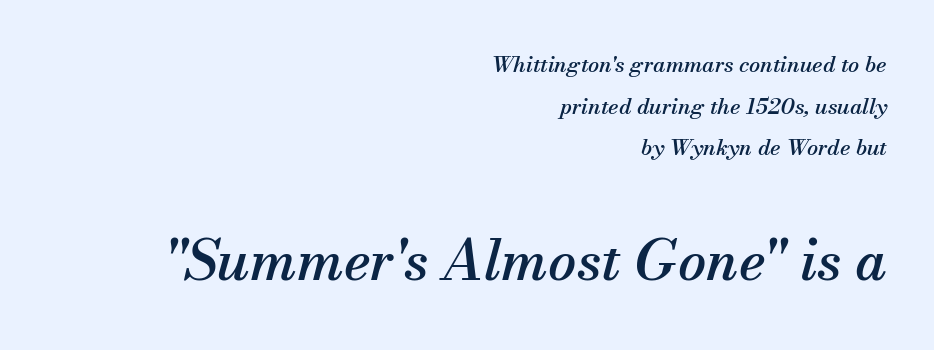
{"serif": "yes", "italic": "yes", "lean": "right", "slant_degrees": 13, "width": "normal", "stroke_contrast": "medium", "x_height": "small", "monospaced": "no", "underline": "no", "align": "right", "line_spacing_ratio": 1.89, "letter_spacing": "normal", "letter_spacing_em": 0.0, "larger_block": "second", "size_ratio": 2.55, "glyph_px": 56}
